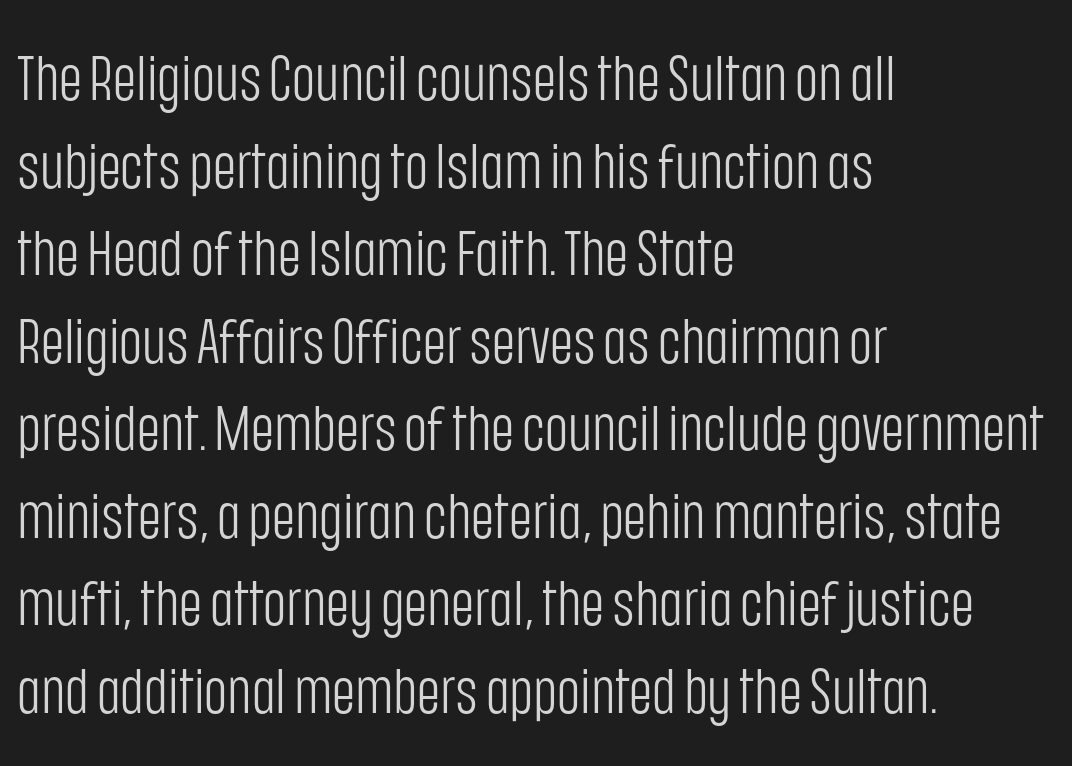
{"serif": "no", "italic": "no", "bold": "no", "weight": "light", "width": "condensed", "stroke_contrast": "low", "x_height": "large", "monospaced": "no", "underline": "no", "align": "left", "line_spacing": "normal", "line_spacing_ratio": 1.39, "letter_spacing": "normal", "letter_spacing_em": 0.0, "glyph_px": 63}
